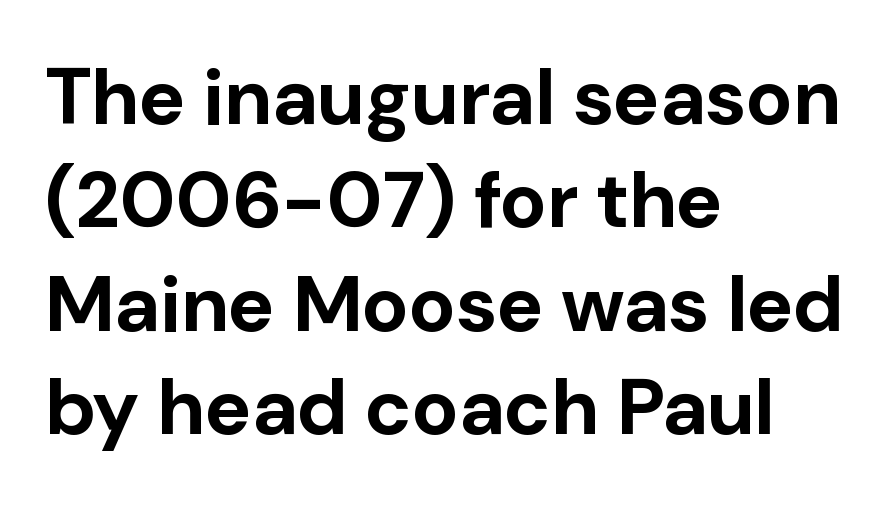
Q: Is the text bold? A: Yes.
Q: Is the text italic (slanted)? A: No, it is upright.
Q: Is the typeface a serif or a sans-serif typeface? A: Sans-serif.
Q: Is the text underlined? A: No.
Q: How is the paragraph aligned? A: Left-aligned.
Q: Is the spacing between letters normal or unusually wide? A: Normal.
Q: Is the spacing between lines tight, normal or loose? A: Normal.
Q: Width (condensed, normal, or wide)? A: Normal.
Q: Stroke contrast? A: Low.
Q: x-height? A: Medium.
Q: Monospaced? A: No.
